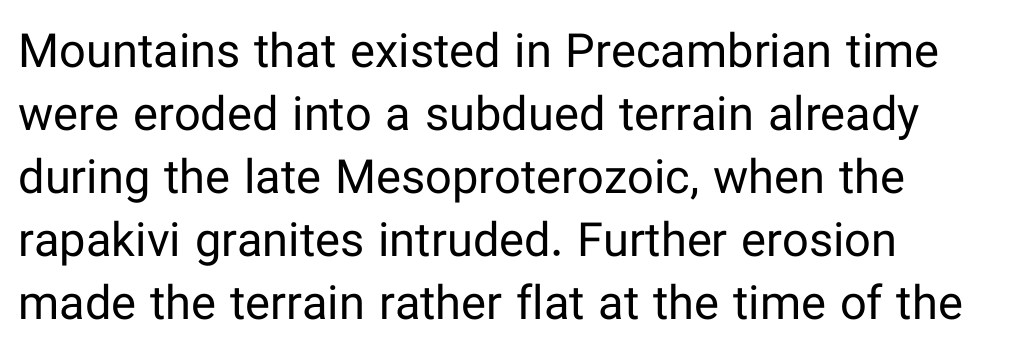
The typeface has the unassuming heft of standard copy or less. Horizontal bands of white between lines are of average thickness. This sample uses plain, unmodified letter spacing. Every row of glyphs begins at an identical x-position on the left.
